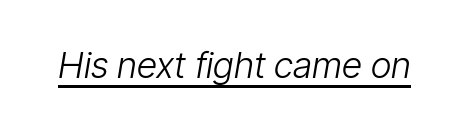
Q: Is the text bold? A: No.
Q: Is the text italic (slanted)? A: Yes, it leans right by about 9 degrees.
Q: Is the text underlined? A: Yes.
Q: Is the spacing between letters normal or unusually wide? A: Normal.
Q: Width (condensed, normal, or wide)? A: Condensed.
Q: Stroke contrast? A: Low.
Q: x-height? A: Medium.
Q: Monospaced? A: No.
